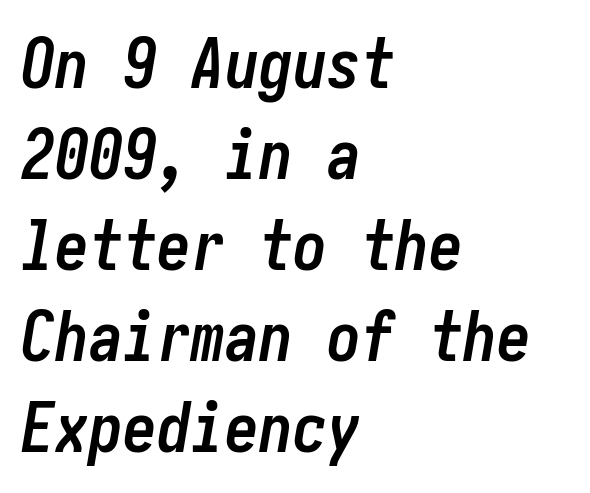
Heft: maximum for text — a bold. The rows are spaced the way most documents space them. Students, note that the glyphs here touch the page at normal intervals. Caption: multi-line text, flush left, ragged right. Slant detected: the letters are inclined. The specimen omits any rule beneath the text block's lines.
